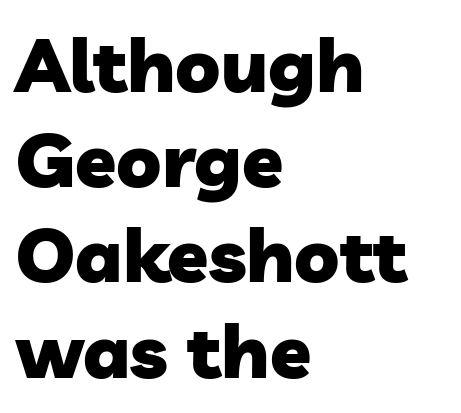
Short note: letters normally spaced. The rendering uses natural spacing where letterforms have individual widths. One-word summary of the alignment: left. The designer went with a sans here, leaving each stem footless.
